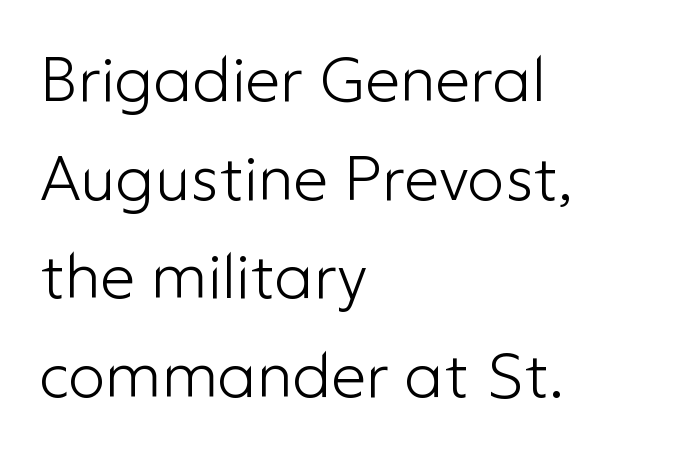
{"serif": "no", "italic": "no", "bold": "no", "weight": "light", "width": "normal", "stroke_contrast": "low", "x_height": "medium", "monospaced": "no", "underline": "no", "align": "left", "line_spacing": "normal", "line_spacing_ratio": 1.59, "letter_spacing": "normal", "letter_spacing_em": 0.0, "glyph_px": 62}
